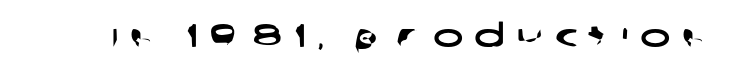
There is plenty of visible air inserted between adjacent glyphs. Are there feet on the stems? There aren't — it's a sans. These lines are rendered in a variable-pitch font. A clean baseline with only descenders dipping below it.
